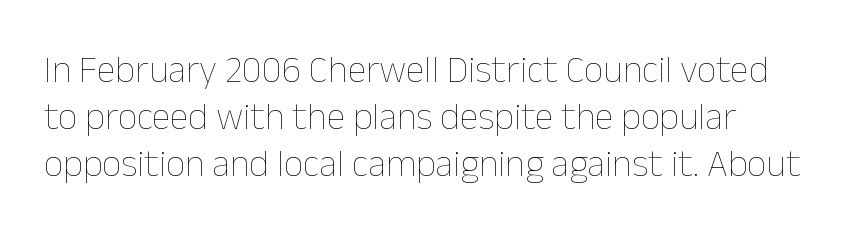
Q: Is the text bold? A: No.
Q: Is the text italic (slanted)? A: No, it is upright.
Q: Is the text underlined? A: No.
Q: Is the spacing between letters normal or unusually wide? A: Normal.
Q: Width (condensed, normal, or wide)? A: Normal.
Q: Stroke contrast? A: Low.
Q: x-height? A: Medium.
Q: Monospaced? A: No.
